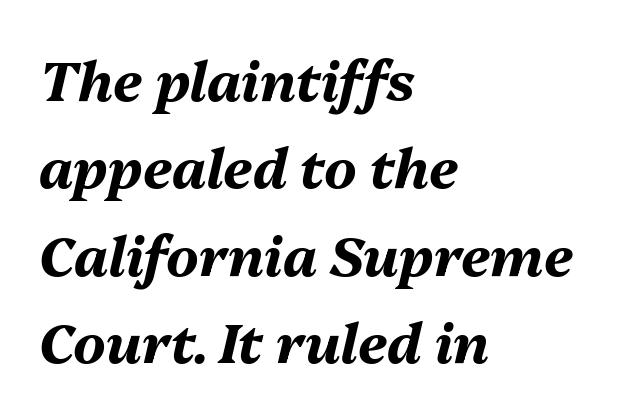
Q: Is the text bold? A: Yes.
Q: Is the text italic (slanted)? A: Yes, it leans right by about 13 degrees.
Q: Is the text underlined? A: No.
Q: How is the paragraph aligned? A: Left-aligned.
Q: Is the spacing between letters normal or unusually wide? A: Normal.
Q: Is the spacing between lines tight, normal or loose? A: Normal.
Q: Width (condensed, normal, or wide)? A: Normal.
Q: Stroke contrast? A: Medium.
Q: x-height? A: Medium.
Q: Monospaced? A: No.
